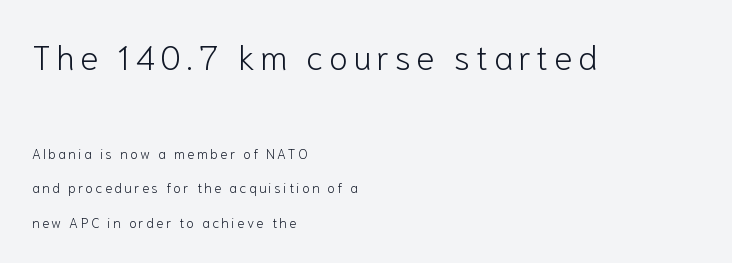
Q: Is the text bold? A: No.
Q: Is the text italic (slanted)? A: No, it is upright.
Q: Is the typeface a serif or a sans-serif typeface? A: Sans-serif.
Q: Is the text underlined? A: No.
Q: How is the paragraph aligned? A: Left-aligned.
Q: Is the spacing between lines tight, normal or loose? A: Loose.
Q: Which block of text is set in a larger size, the first (top) or the second (bottom)? A: The first (top) one.
Q: Width (condensed, normal, or wide)? A: Normal.
Q: Stroke contrast? A: Low.
Q: x-height? A: Medium.
Q: Monospaced? A: No.
